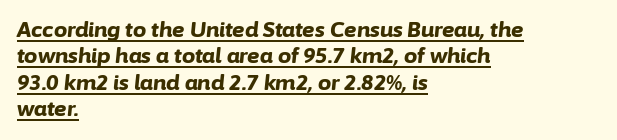
{"italic": "yes", "lean": "right", "slant_degrees": 6, "bold": "yes", "underline": "yes", "align": "left", "line_spacing": "normal", "line_spacing_ratio": 1.26, "letter_spacing": "normal", "letter_spacing_em": 0.0, "glyph_px": 21}
